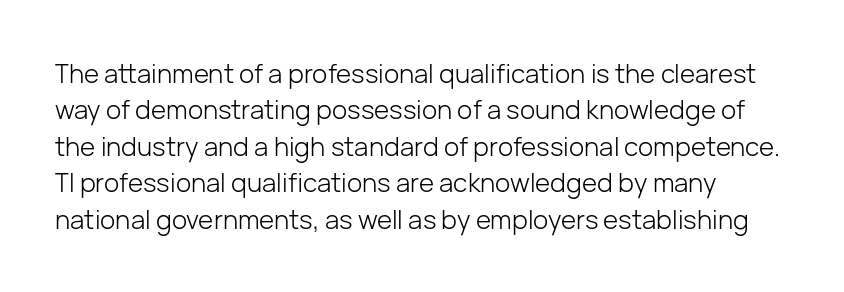
The image shows 26 px text type, upright; set normal line spacing (1.4x), normal letter spacing, not underlined.
